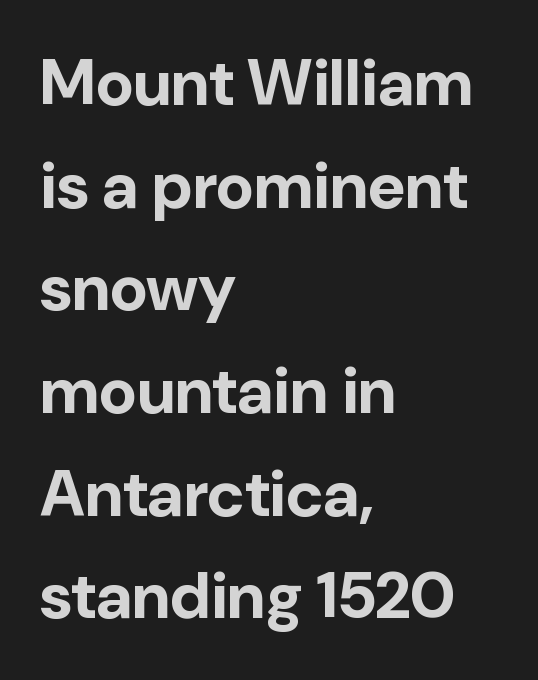
Q: Is the text bold? A: Yes.
Q: Is the text italic (slanted)? A: No, it is upright.
Q: Is the typeface a serif or a sans-serif typeface? A: Sans-serif.
Q: Is the text underlined? A: No.
Q: How is the paragraph aligned? A: Left-aligned.
Q: Is the spacing between letters normal or unusually wide? A: Normal.
Q: Is the spacing between lines tight, normal or loose? A: Normal.
Q: Width (condensed, normal, or wide)? A: Normal.
Q: Stroke contrast? A: Low.
Q: x-height? A: Medium.
Q: Monospaced? A: No.
